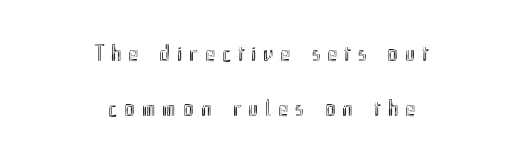
Q: Is the text italic (slanted)? A: No, it is upright.
Q: Is the text underlined? A: No.
Q: How is the paragraph aligned? A: Centered.
Q: Is the spacing between letters normal or unusually wide? A: Unusually wide.
Q: Is the spacing between lines tight, normal or loose? A: Loose.
